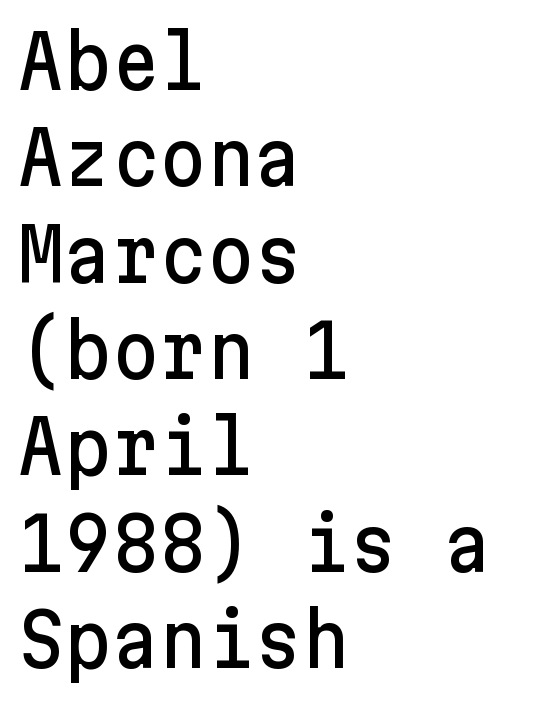
Left-aligned paragraph, ragged on the right. Glyph-to-glyph distance matches everyday printed text. Line spacing here is normal. Notice how the stems are strictly vertical — no italics here. Nope, no serifs anywhere on these letters.
